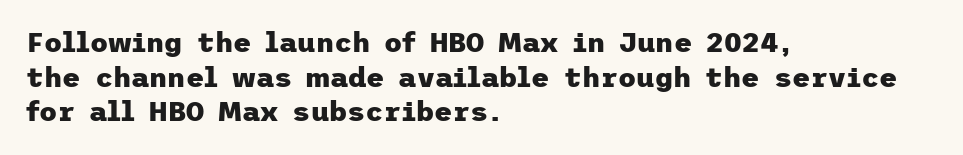
Q: Is the text bold? A: Yes.
Q: Is the text italic (slanted)? A: No, it is upright.
Q: Is the typeface a serif or a sans-serif typeface? A: Sans-serif.
Q: Is the text underlined? A: No.
Q: How is the paragraph aligned? A: Left-aligned.
Q: Is the spacing between letters normal or unusually wide? A: Normal.
Q: Width (condensed, normal, or wide)? A: Normal.
Q: Stroke contrast? A: Low.
Q: x-height? A: Medium.
